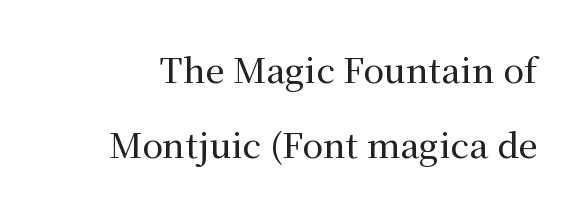
Q: Is the text italic (slanted)? A: No, it is upright.
Q: Is the typeface a serif or a sans-serif typeface? A: Serif.
Q: Is the text underlined? A: No.
Q: Is the spacing between letters normal or unusually wide? A: Normal.
Q: Is the spacing between lines tight, normal or loose? A: Loose.
Q: Width (condensed, normal, or wide)? A: Normal.
Q: Stroke contrast? A: Medium.
Q: x-height? A: Medium.
Q: Monospaced? A: No.
